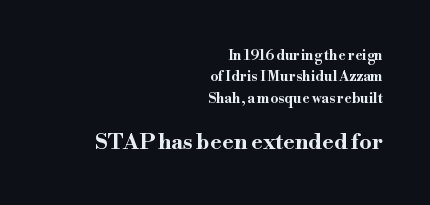
Q: Is the text bold? A: Yes.
Q: Is the text italic (slanted)? A: No, it is upright.
Q: Is the text underlined? A: No.
Q: How is the paragraph aligned? A: Right-aligned.
Q: Is the spacing between letters normal or unusually wide? A: Normal.
Q: Is the spacing between lines tight, normal or loose? A: Normal.
Q: Which block of text is set in a larger size, the first (top) or the second (bottom)? A: The second (bottom) one.
